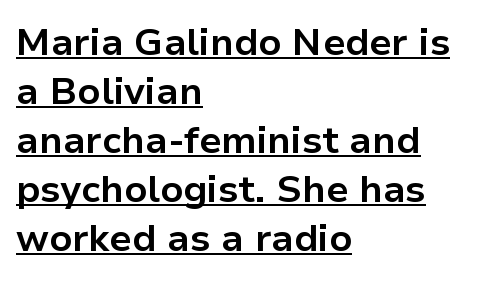
Q: Is the text bold? A: Yes.
Q: Is the text italic (slanted)? A: No, it is upright.
Q: Is the typeface a serif or a sans-serif typeface? A: Sans-serif.
Q: Is the text underlined? A: Yes.
Q: How is the paragraph aligned? A: Left-aligned.
Q: Is the spacing between letters normal or unusually wide? A: Normal.
Q: Is the spacing between lines tight, normal or loose? A: Normal.
Q: Width (condensed, normal, or wide)? A: Normal.
Q: Stroke contrast? A: Low.
Q: x-height? A: Medium.
Q: Monospaced? A: No.
